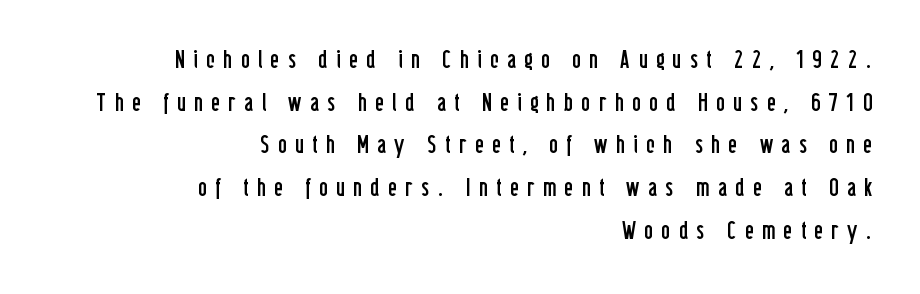
Q: Is the text bold? A: No.
Q: Is the text italic (slanted)? A: No, it is upright.
Q: Is the text underlined? A: No.
Q: How is the paragraph aligned? A: Right-aligned.
Q: Is the spacing between letters normal or unusually wide? A: Unusually wide.
Q: Is the spacing between lines tight, normal or loose? A: Normal.
